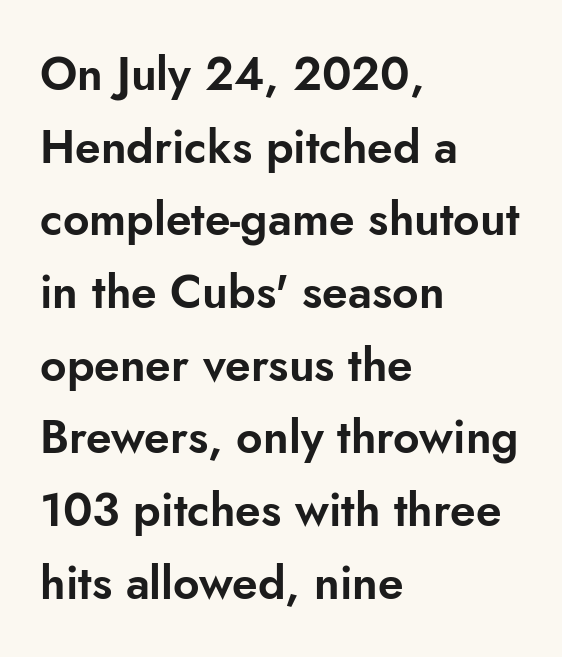
These lines sit exactly where default settings would place them. Default kerning and tracking; the words read as compact shapes. No italicization has been applied; the sample stays upright. Type without underlining. This sample has the flowing, uneven cadence of proportional lettering. Reading down the block, your eye returns to a fixed left position each line.
